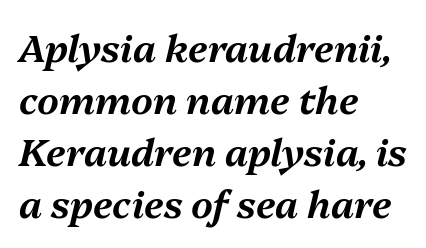
Q: Is the text italic (slanted)? A: Yes, it leans right by about 13 degrees.
Q: Is the text underlined? A: No.
Q: How is the paragraph aligned? A: Left-aligned.
Q: Is the spacing between letters normal or unusually wide? A: Normal.
Q: Is the spacing between lines tight, normal or loose? A: Normal.
Q: Width (condensed, normal, or wide)? A: Normal.
Q: Stroke contrast? A: Medium.
Q: x-height? A: Medium.
Q: Monospaced? A: No.
